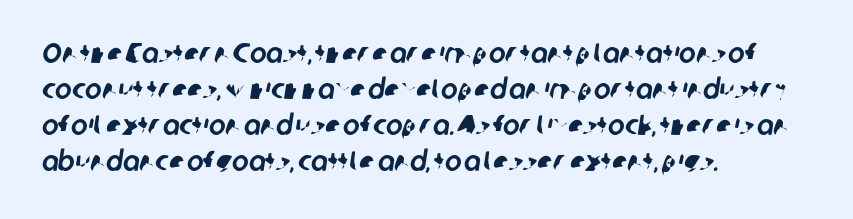
In terms of letterform style, serifs are entirely absent. Reading down the column, the eye jumps a familiar distance to each next line. This sample has the flowing, uneven cadence of proportional lettering. The line texture is even and compact thanks to regular tracking. This rendering uses left alignment, leaving the right contour irregular.
